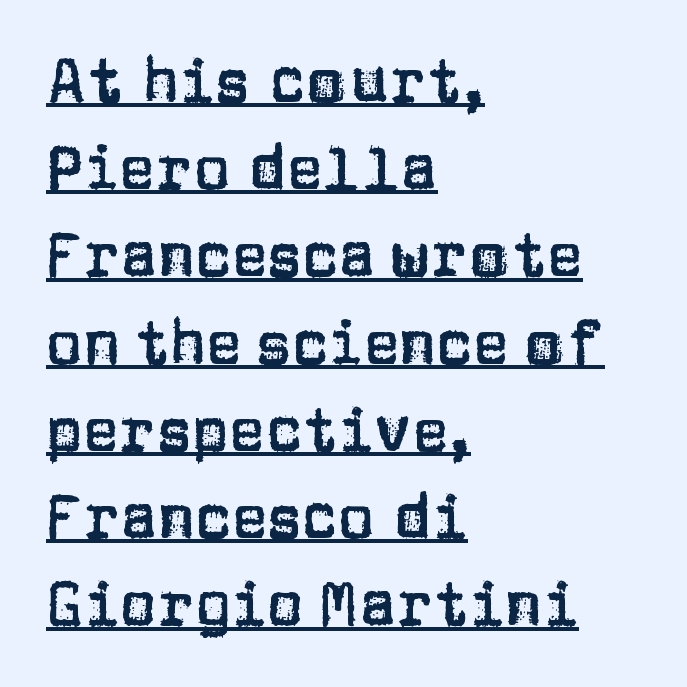
The image shows 61 px sans-serif type, upright; set left-aligned, normal line spacing (1.43x), normal letter spacing, underlined; low stroke contrast and a large x-height.
